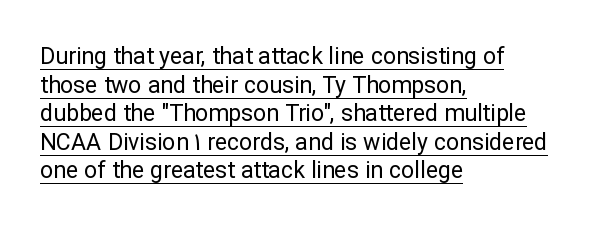
Q: Is the text bold? A: No.
Q: Is the text italic (slanted)? A: No, it is upright.
Q: Is the text underlined? A: Yes.
Q: How is the paragraph aligned? A: Left-aligned.
Q: Is the spacing between letters normal or unusually wide? A: Normal.
